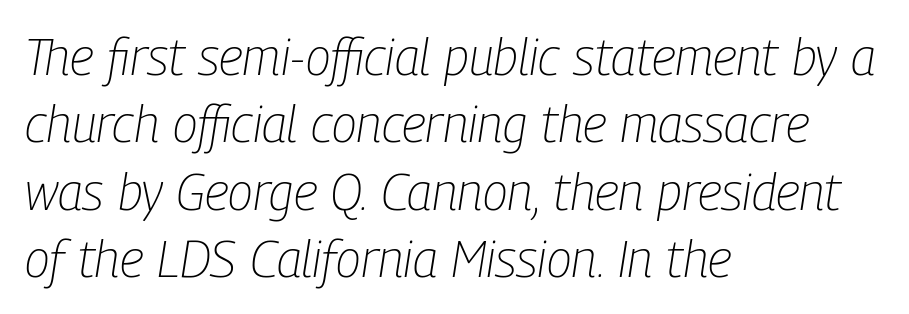
{"italic": "yes", "lean": "right", "slant_degrees": 9, "bold": "no", "weight": "light", "width": "condensed", "stroke_contrast": "low", "x_height": "medium", "monospaced": "no", "underline": "no", "align": "left", "line_spacing": "normal", "line_spacing_ratio": 1.32, "letter_spacing": "normal", "letter_spacing_em": 0.0, "glyph_px": 51}
